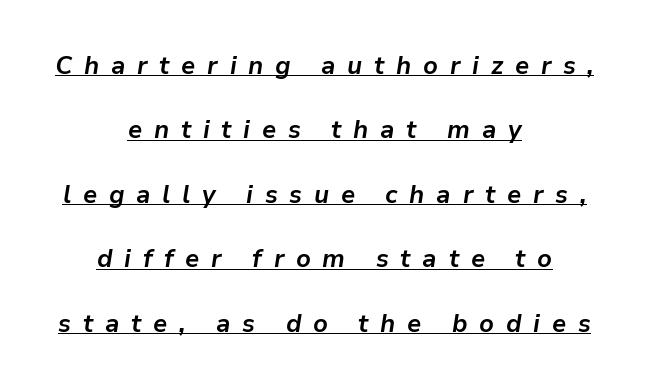
The image shows 26 px bold type, italic (leaning right); set centered, loose line spacing (2.48x), unusually wide letter spacing (+0.45 em), underlined.
